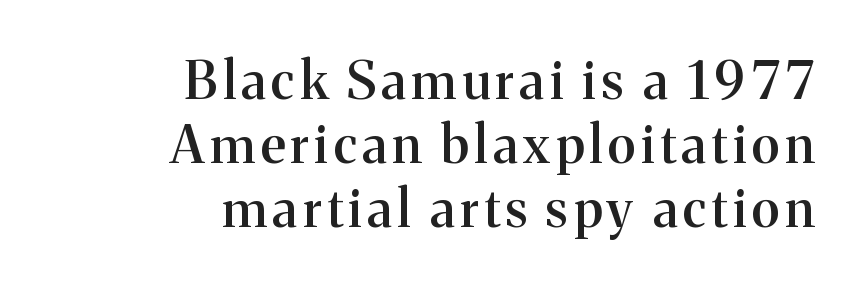
Teacher's note: observe the even right margin — that is flush-right alignment. The area under the type is left untouched. Summary of weight: moderately heavy, a semibold. The glyphs in this specimen are seriffed. Tall strokes in this sample are plumb rather than angled. Proportional: the letters do not fall into vertical columns.
